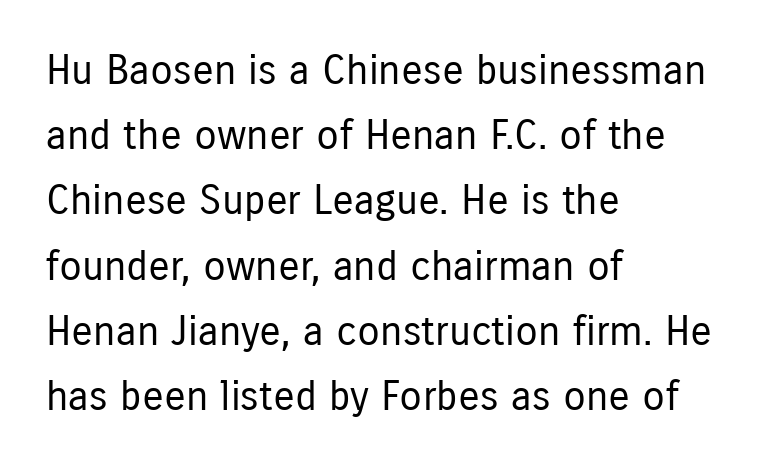
Q: Is the text bold? A: No.
Q: Is the text italic (slanted)? A: No, it is upright.
Q: Is the typeface a serif or a sans-serif typeface? A: Sans-serif.
Q: Is the text underlined? A: No.
Q: How is the paragraph aligned? A: Left-aligned.
Q: Is the spacing between letters normal or unusually wide? A: Normal.
Q: Is the spacing between lines tight, normal or loose? A: Normal.
Q: Width (condensed, normal, or wide)? A: Condensed.
Q: Stroke contrast? A: Low.
Q: x-height? A: Medium.
Q: Monospaced? A: No.
